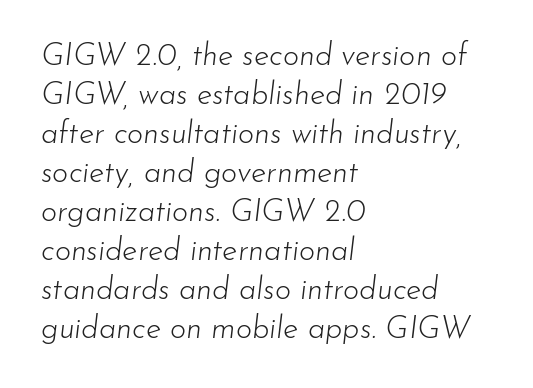
Q: Is the text bold? A: No.
Q: Is the text italic (slanted)? A: Yes, it leans right by about 7 degrees.
Q: Is the text underlined? A: No.
Q: How is the paragraph aligned? A: Left-aligned.
Q: Is the spacing between letters normal or unusually wide? A: Normal.
Q: Is the spacing between lines tight, normal or loose? A: Normal.
Q: Width (condensed, normal, or wide)? A: Normal.
Q: Stroke contrast? A: Low.
Q: x-height? A: Small.
Q: Monospaced? A: No.
